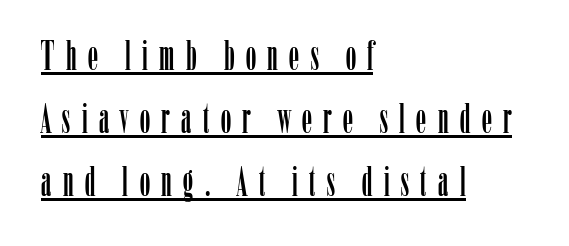
Which margin do the lines hug? The left one — the right edge is uneven. The passage shown is underscored from start to finish. Note the varied advance widths — an 'i' is clearly narrower than an 'm'. Quick note: interline space is typical.
